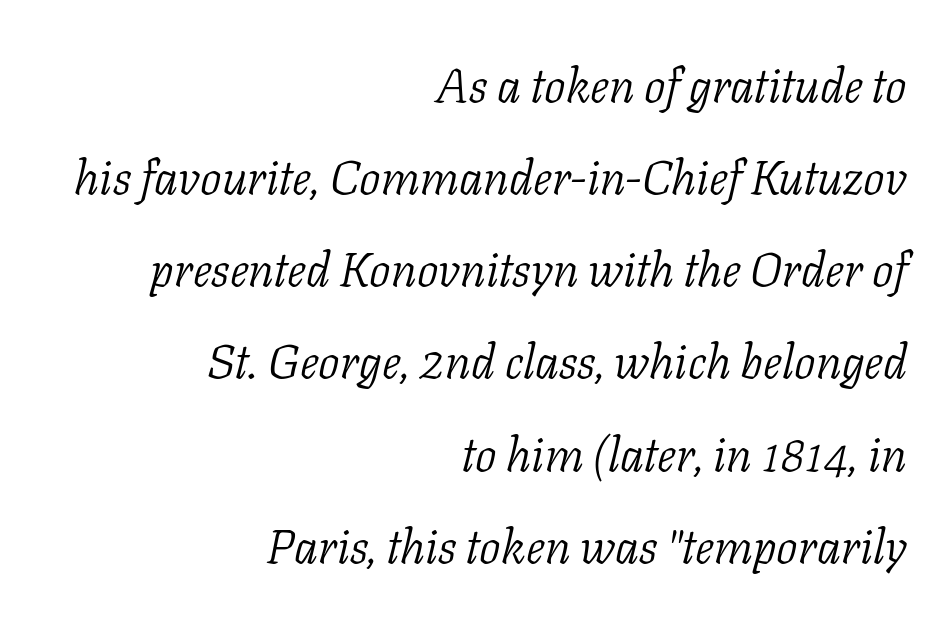
The image shows 48 px light serif type, italic (leaning right); set right-aligned, loose line spacing (1.92x), normal letter spacing, not underlined; low stroke contrast and a medium x-height.
